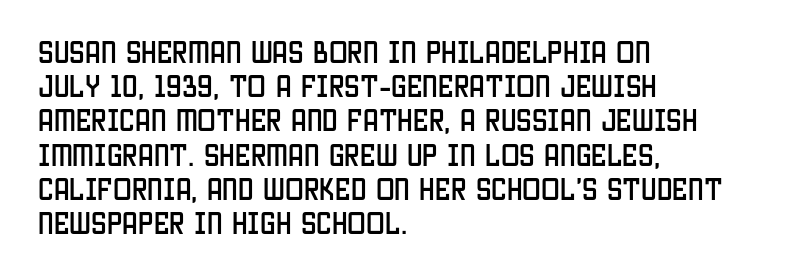
Q: Is the text italic (slanted)? A: No, it is upright.
Q: Is the text underlined? A: No.
Q: How is the paragraph aligned? A: Left-aligned.
Q: Is the spacing between letters normal or unusually wide? A: Normal.
Q: Is the spacing between lines tight, normal or loose? A: Normal.
